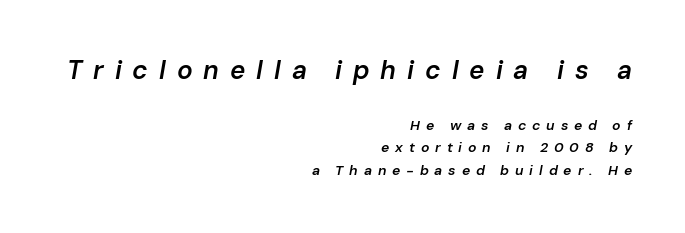
The image shows 26 px text type, italic (leaning right); set right-aligned, normal line spacing (1.61x), unusually wide letter spacing (+0.42 em), not underlined; the first (top) block is 1.86x larger.
